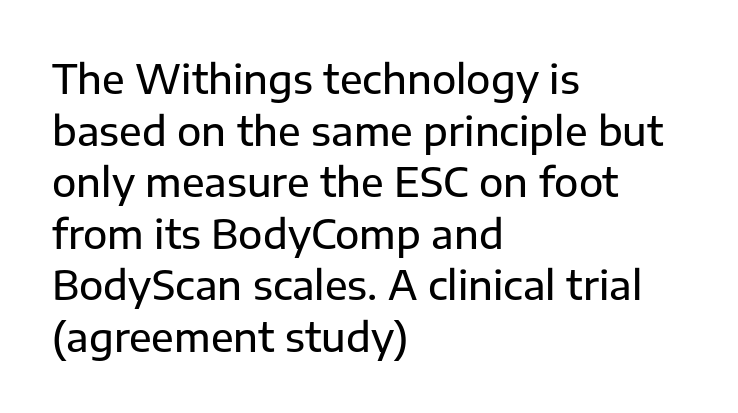
{"serif": "no", "italic": "no", "width": "normal", "stroke_contrast": "low", "x_height": "medium", "monospaced": "no", "underline": "no", "align": "left", "line_spacing": "normal", "line_spacing_ratio": 1.29, "letter_spacing": "normal", "letter_spacing_em": 0.0, "glyph_px": 40}
